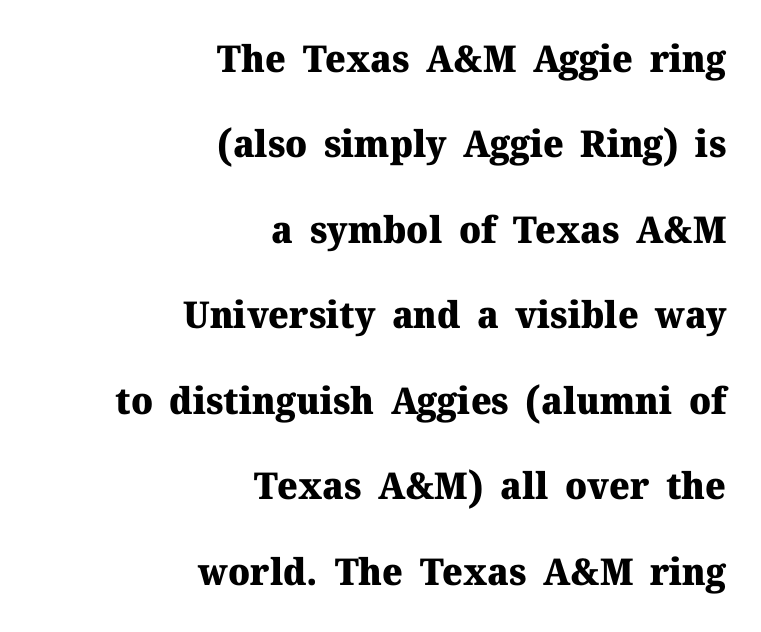
{"serif": "yes", "italic": "no", "bold": "yes", "weight": "heavy", "width": "normal", "stroke_contrast": "medium", "x_height": "medium", "monospaced": "no", "underline": "no", "align": "right", "line_spacing": "loose", "line_spacing_ratio": 2.31, "letter_spacing": "normal", "letter_spacing_em": 0.0, "glyph_px": 37}
